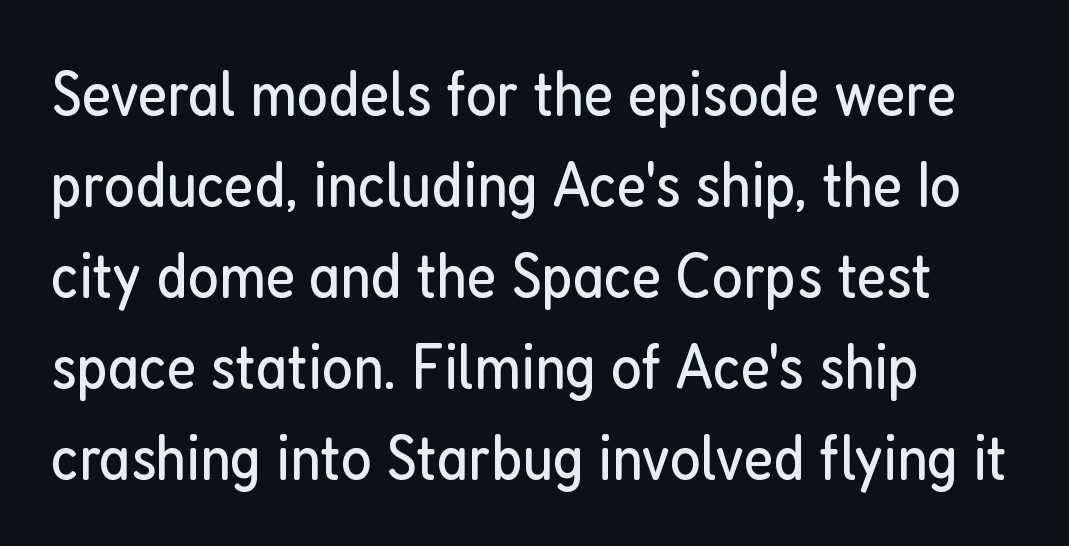
The image shows 65 px regular-weight, condensed sans-serif type, upright; set left-aligned, normal line spacing (1.4x), normal letter spacing, not underlined; low stroke contrast and a medium x-height.
